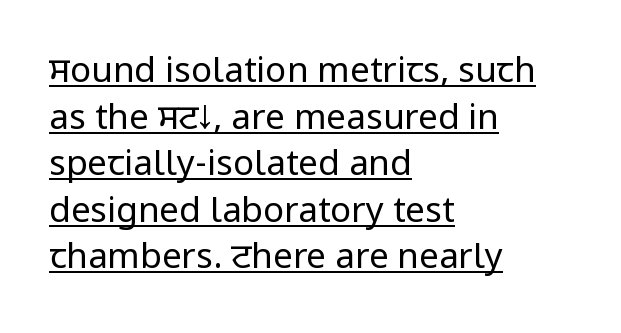
Q: Is the text bold? A: No.
Q: Is the text italic (slanted)? A: No, it is upright.
Q: Is the typeface a serif or a sans-serif typeface? A: Sans-serif.
Q: Is the text underlined? A: Yes.
Q: How is the paragraph aligned? A: Left-aligned.
Q: Is the spacing between letters normal or unusually wide? A: Normal.
Q: Is the spacing between lines tight, normal or loose? A: Normal.
Q: Width (condensed, normal, or wide)? A: Condensed.
Q: Stroke contrast? A: Low.
